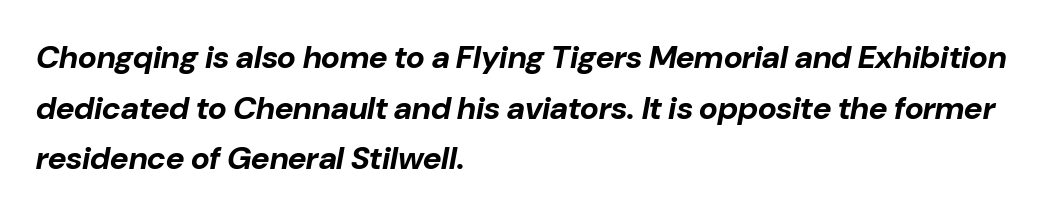
Q: Is the text bold? A: Yes.
Q: Is the text italic (slanted)? A: Yes, it leans right by about 10 degrees.
Q: Is the text underlined? A: No.
Q: How is the paragraph aligned? A: Left-aligned.
Q: Is the spacing between letters normal or unusually wide? A: Normal.
Q: Is the spacing between lines tight, normal or loose? A: Normal.
Q: Width (condensed, normal, or wide)? A: Normal.
Q: Stroke contrast? A: Low.
Q: x-height? A: Medium.
Q: Monospaced? A: No.
